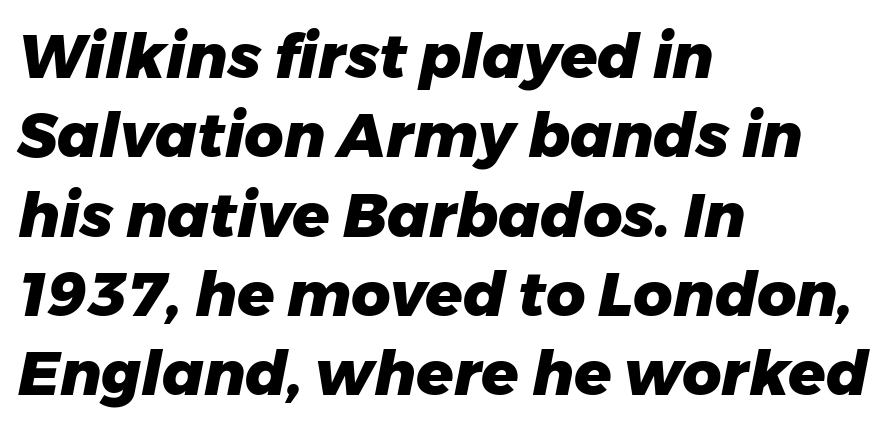
{"italic": "yes", "lean": "right", "slant_degrees": 11, "bold": "yes", "weight": "heavy", "width": "normal", "stroke_contrast": "low", "x_height": "medium", "monospaced": "no", "underline": "no", "align": "left", "line_spacing": "normal", "line_spacing_ratio": 1.3, "letter_spacing": "normal", "letter_spacing_em": 0.0, "glyph_px": 61}
